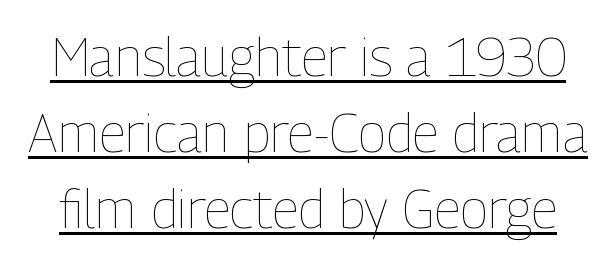
The image shows 53 px thin, condensed type, upright; set normal line spacing (1.43x), normal letter spacing, underlined; low stroke contrast and a medium x-height.
